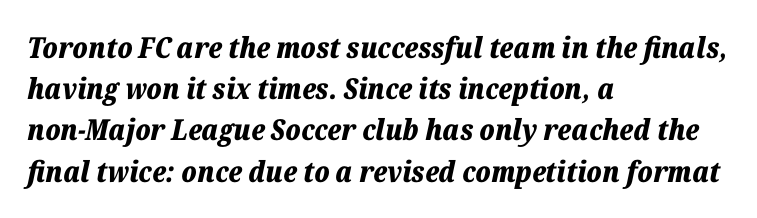
The image shows 29 px bold type, italic (leaning right); set left-aligned, normal line spacing (1.42x), normal letter spacing, not underlined; low stroke contrast and a medium x-height.
